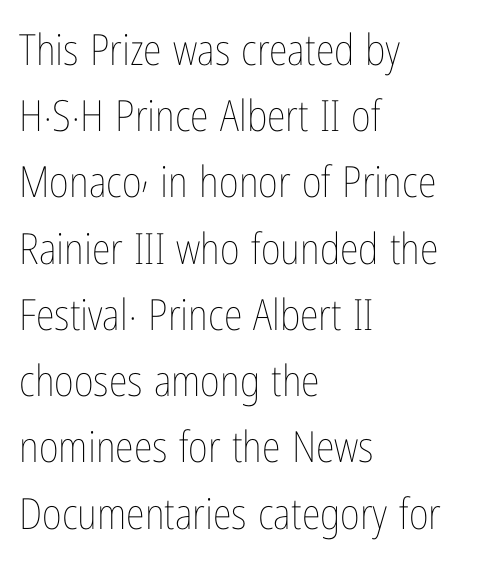
{"italic": "no", "bold": "no", "weight": "thin", "width": "condensed", "stroke_contrast": "low", "x_height": "medium", "monospaced": "no", "underline": "no", "align": "left", "line_spacing": "normal", "line_spacing_ratio": 1.54, "letter_spacing": "normal", "letter_spacing_em": 0.0, "glyph_px": 43}
